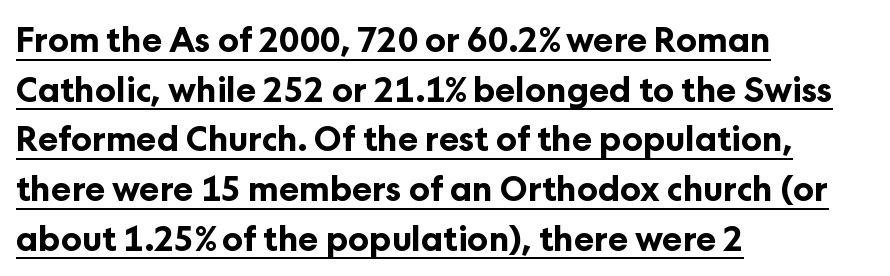
{"serif": "no", "italic": "no", "bold": "yes", "weight": "bold", "width": "normal", "stroke_contrast": "low", "x_height": "medium", "monospaced": "no", "underline": "yes", "align": "left", "line_spacing": "normal", "line_spacing_ratio": 1.46, "letter_spacing": "normal", "letter_spacing_em": 0.0, "glyph_px": 34}
